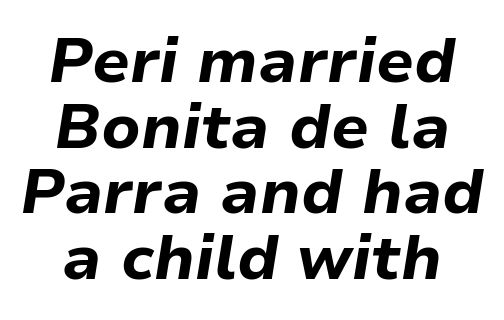
{"italic": "yes", "lean": "right", "slant_degrees": 9, "bold": "yes", "weight": "bold", "width": "normal", "stroke_contrast": "low", "x_height": "medium", "monospaced": "no", "underline": "no", "align": "center", "line_spacing": "tight", "line_spacing_ratio": 1.04, "letter_spacing": "normal", "letter_spacing_em": 0.0, "glyph_px": 63}
